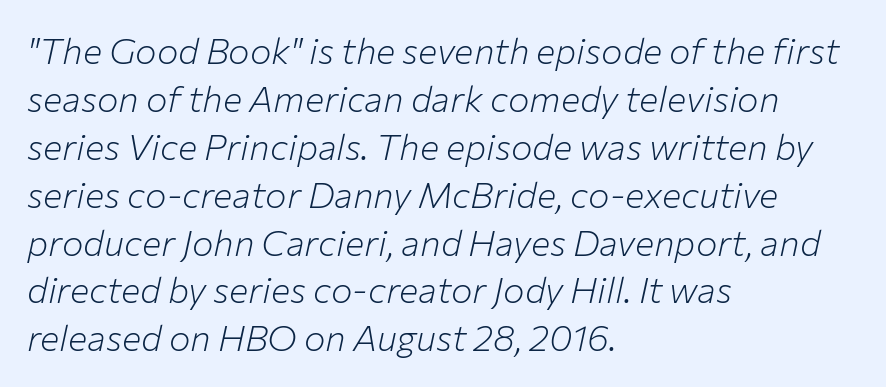
The rows are spaced the way most documents space them. In CSS terms this would be text-align: left. The font sits on the lighter half of the weight spectrum, regular included. Observe the ordinary spacing: letters are neighbours, not strangers. Varying glyph widths throughout — classic text-font behaviour.
